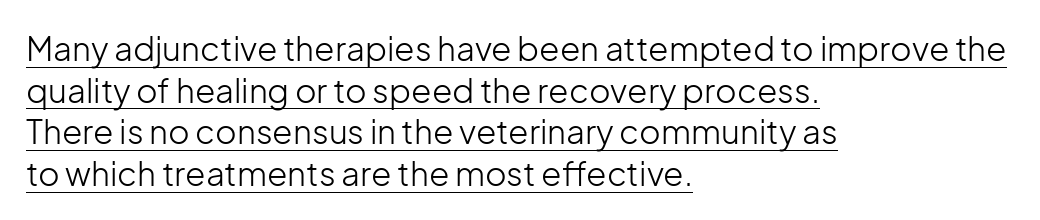
{"serif": "no", "italic": "no", "bold": "no", "weight": "light", "width": "normal", "stroke_contrast": "low", "x_height": "medium", "monospaced": "no", "underline": "yes", "align": "left", "line_spacing": "normal", "line_spacing_ratio": 1.26, "letter_spacing": "normal", "letter_spacing_em": 0.0, "glyph_px": 33}
